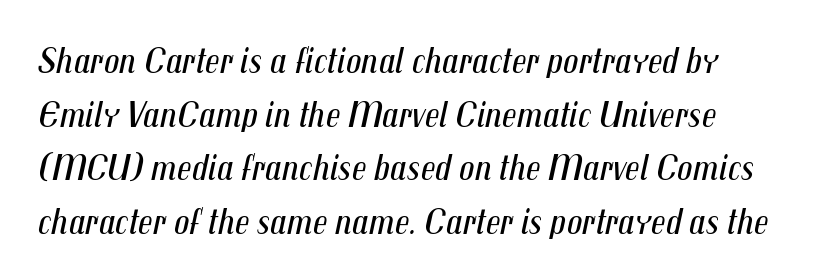
{"italic": "yes", "lean": "right", "slant_degrees": 12, "bold": "no", "weight": "regular", "width": "condensed", "stroke_contrast": "medium", "x_height": "medium", "monospaced": "no", "underline": "no", "line_spacing": "normal", "line_spacing_ratio": 1.41, "letter_spacing": "normal", "letter_spacing_em": 0.0, "glyph_px": 38}
